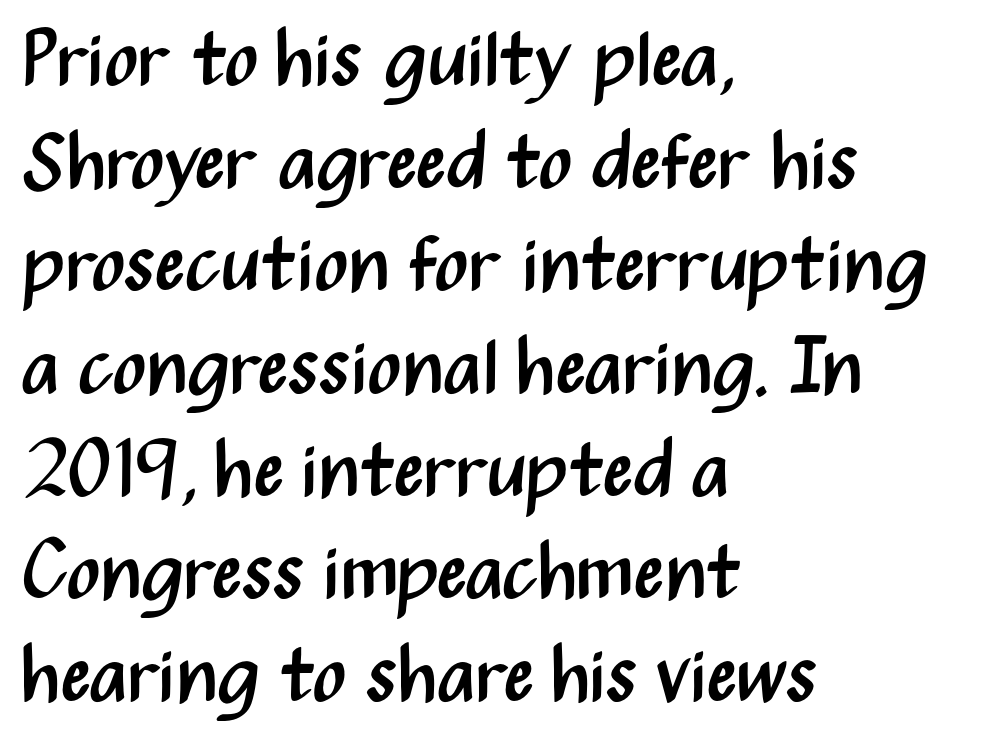
The image shows 79 px regular-weight, condensed sans-serif type, upright; set left-aligned, normal line spacing (1.3x), normal letter spacing, not underlined; medium stroke contrast and a medium x-height.
